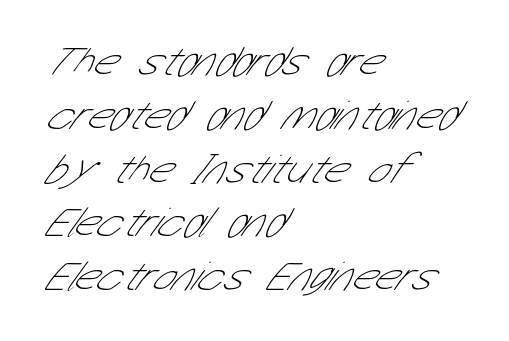
The image shows 42 px thin, condensed sans-serif type; set left-aligned, normal line spacing (1.28x), normal letter spacing, not underlined; low stroke contrast and a medium x-height.
